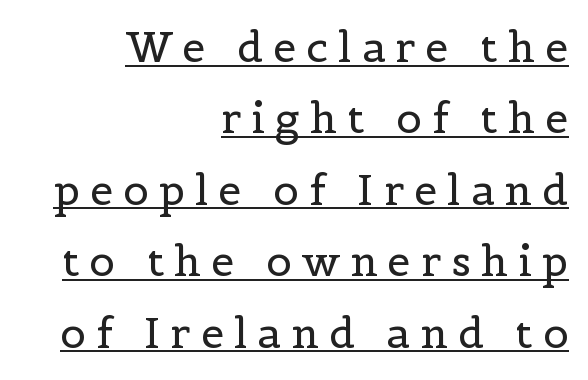
Check where the strokes stop: tiny serifs finish them off. The passage shown has open, widely tracked lettering throughout. Note the varied advance widths — an 'i' is clearly narrower than an 'm'. All the whitespace from short lines collects on the left. Ordinary non-slanted type is in use. Summary of vertical rhythm: regular, with standard interline spacing.
